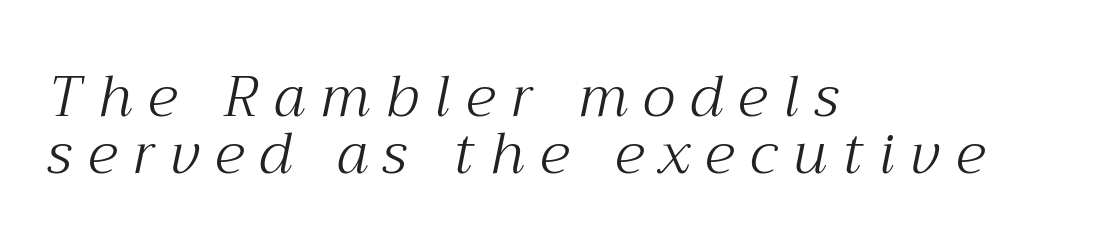
Q: Is the text bold? A: No.
Q: Is the text italic (slanted)? A: Yes, it leans right by about 12 degrees.
Q: Is the typeface a serif or a sans-serif typeface? A: Serif.
Q: Is the text underlined? A: No.
Q: How is the paragraph aligned? A: Left-aligned.
Q: Is the spacing between letters normal or unusually wide? A: Unusually wide.
Q: Is the spacing between lines tight, normal or loose? A: Tight.
Q: Width (condensed, normal, or wide)? A: Normal.
Q: Stroke contrast? A: Medium.
Q: x-height? A: Medium.
Q: Monospaced? A: No.
